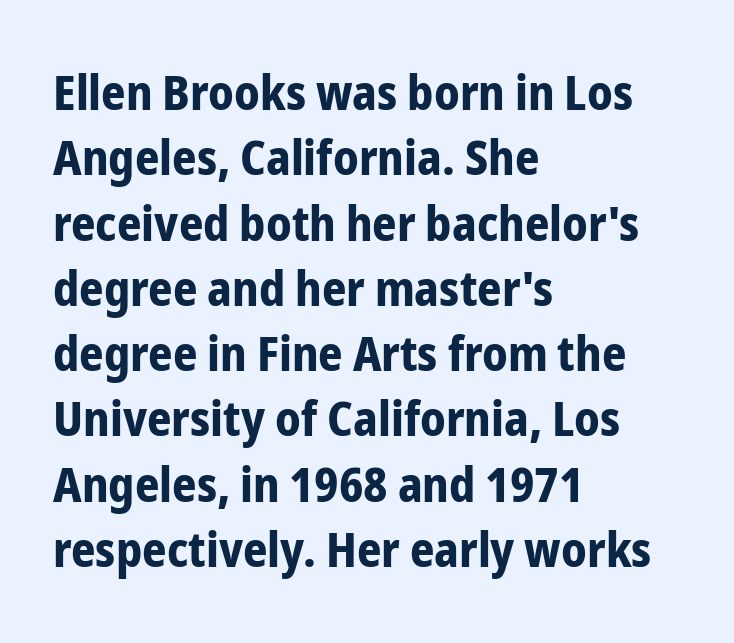
{"serif": "no", "italic": "no", "bold": "yes", "weight": "bold", "width": "condensed", "stroke_contrast": "low", "x_height": "medium", "monospaced": "no", "underline": "no", "align": "left", "line_spacing": "normal", "line_spacing_ratio": 1.36, "letter_spacing": "normal", "letter_spacing_em": 0.0, "glyph_px": 48}
